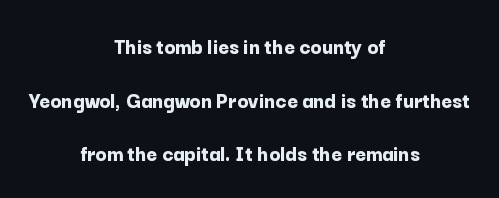
{"italic": "no", "bold": "yes", "underline": "no", "align": "center", "line_spacing": "loose", "line_spacing_ratio": 2.33, "letter_spacing": "normal", "letter_spacing_em": 0.0, "glyph_px": 23}
